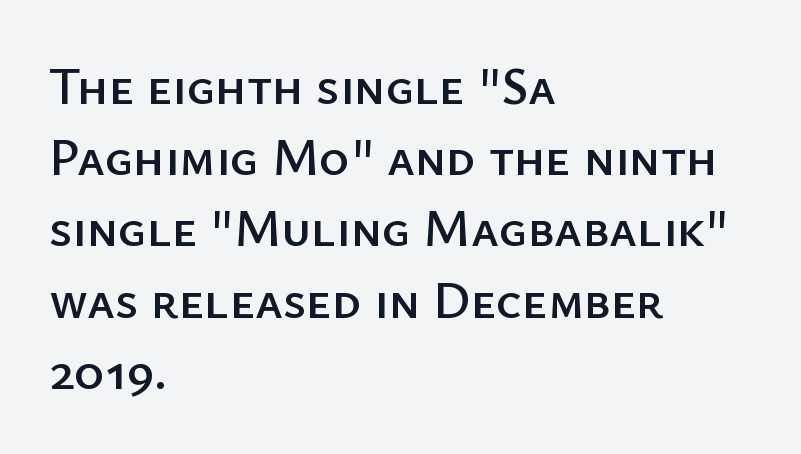
The image shows 52 px sans-serif type, upright; set left-aligned, normal line spacing (1.37x), normal letter spacing, not underlined; low stroke contrast and a medium x-height.
